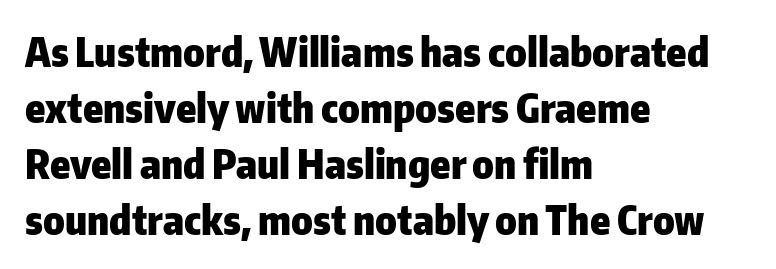
Grotesque or geometric, the face here clearly has no serifs. Look at the stroke-to-counter ratio: heavy, a bold. This sample has the flowing, uneven cadence of proportional lettering. Clear beneath every line of the passage.
